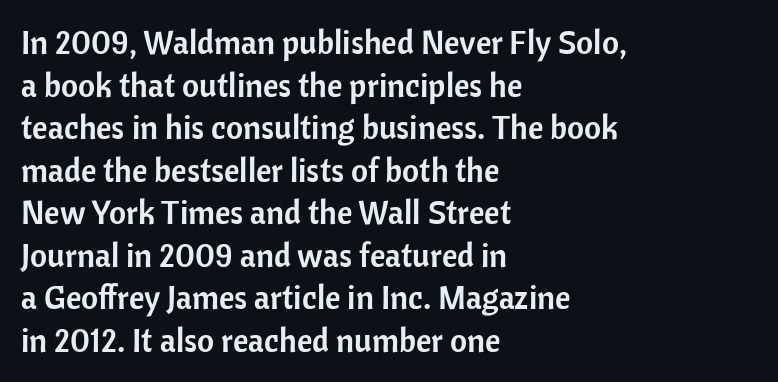
{"serif": "no", "italic": "no", "width": "normal", "stroke_contrast": "low", "x_height": "medium", "monospaced": "no", "underline": "no", "align": "left", "line_spacing": "normal", "line_spacing_ratio": 1.29, "letter_spacing": "normal", "letter_spacing_em": 0.0, "glyph_px": 33}
